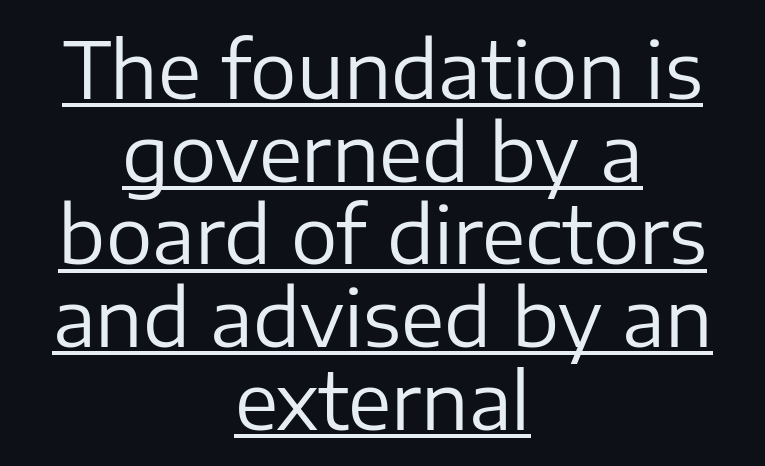
Q: Is the text bold? A: No.
Q: Is the text italic (slanted)? A: No, it is upright.
Q: Is the typeface a serif or a sans-serif typeface? A: Sans-serif.
Q: Is the text underlined? A: Yes.
Q: How is the paragraph aligned? A: Centered.
Q: Is the spacing between letters normal or unusually wide? A: Normal.
Q: Is the spacing between lines tight, normal or loose? A: Tight.
Q: Width (condensed, normal, or wide)? A: Normal.
Q: Stroke contrast? A: Low.
Q: x-height? A: Medium.
Q: Monospaced? A: No.
